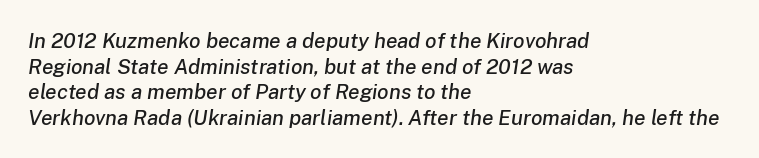
An italicized treatment has been applied to the whole sample. In terms of letterspacing, this is plain default setting. Horizontal alignment here is leftward, the default for most running prose. Descenders hang freely into open space.
